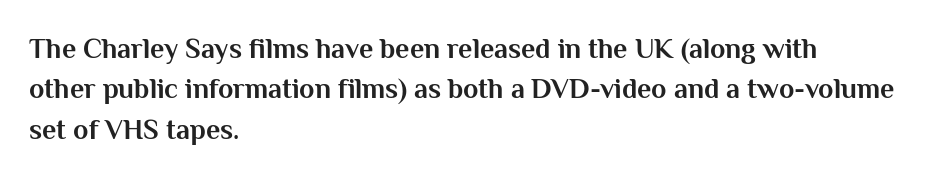
{"serif": "no", "italic": "no", "bold": "yes", "weight": "bold", "width": "normal", "stroke_contrast": "medium", "x_height": "medium", "monospaced": "no", "underline": "no", "align": "left", "line_spacing": "normal", "line_spacing_ratio": 1.44, "letter_spacing": "normal", "letter_spacing_em": 0.0, "glyph_px": 28}
